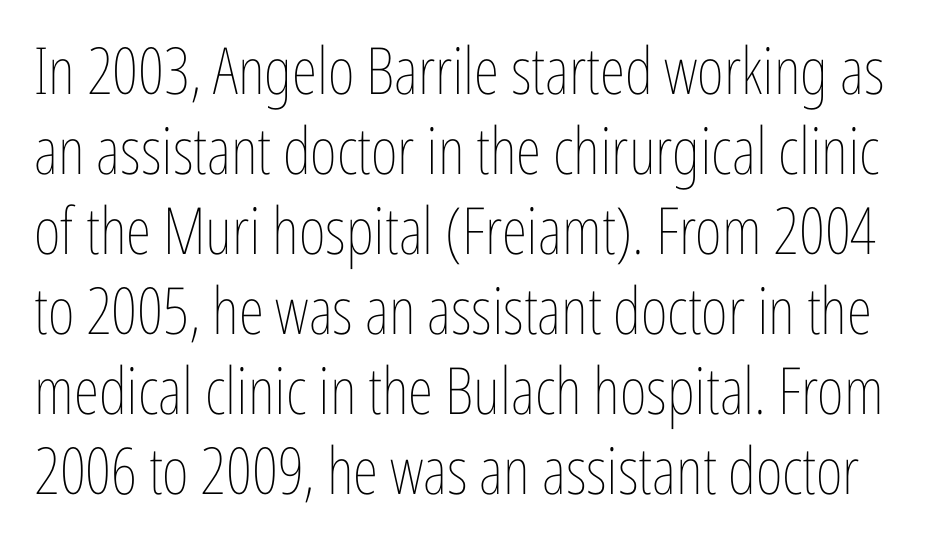
In terms of letterspacing, this is plain default setting. The characters are drawn with everyday or finer stroke widths. Nobody drew a line under any word here. Each letter keeps its own natural width here, so spacing adapts to shape. The lettering stays uniformly vertical, giving the passage a roman look.
